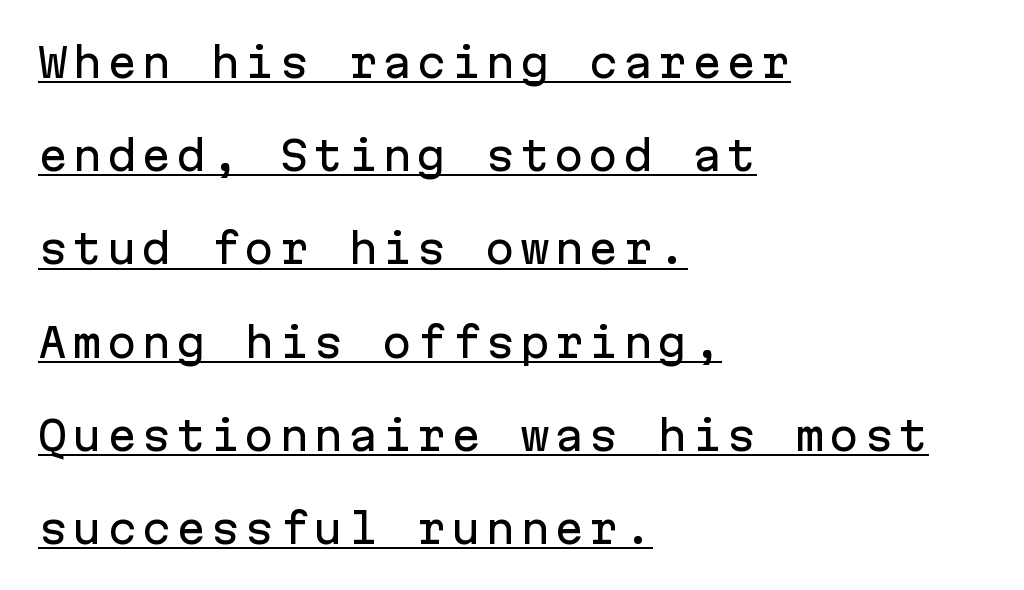
The image shows 40 px sans-serif type, upright, monospaced; set left-aligned, loose line spacing (2.33x), underlined; low stroke contrast and a medium x-height.
